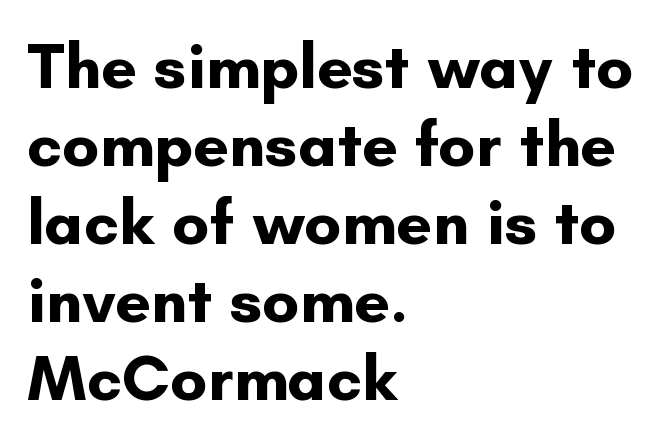
The image shows 64 px bold sans-serif type, upright; set left-aligned, line spacing 1.22x, normal letter spacing, not underlined; low stroke contrast and a small x-height.
